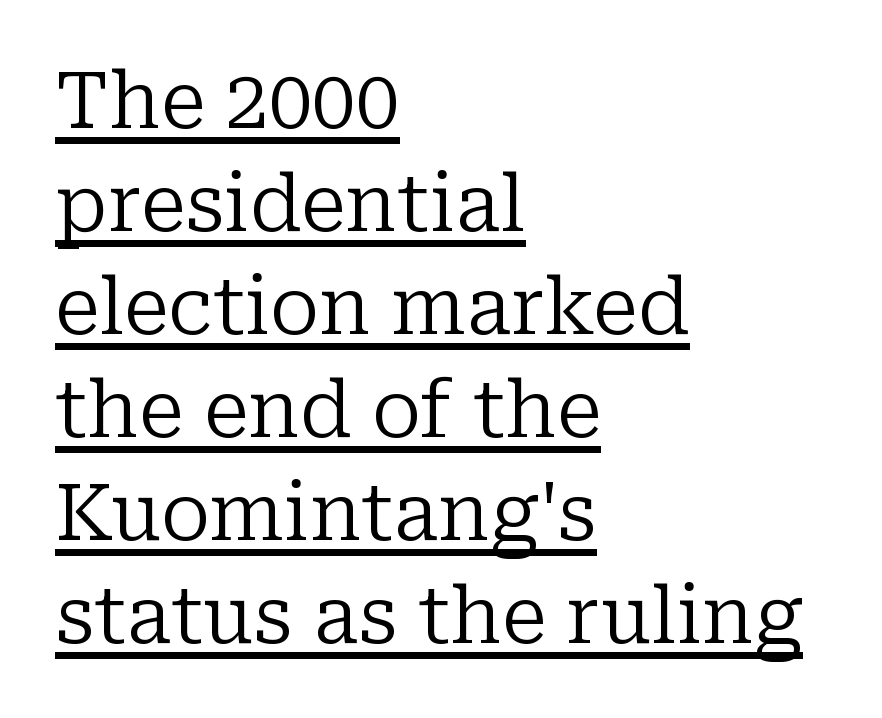
{"serif": "yes", "italic": "no", "bold": "no", "weight": "regular", "width": "normal", "stroke_contrast": "low", "x_height": "medium", "monospaced": "no", "underline": "yes", "align": "left", "line_spacing": "normal", "line_spacing_ratio": 1.32, "letter_spacing": "normal", "letter_spacing_em": 0.0, "glyph_px": 78}
